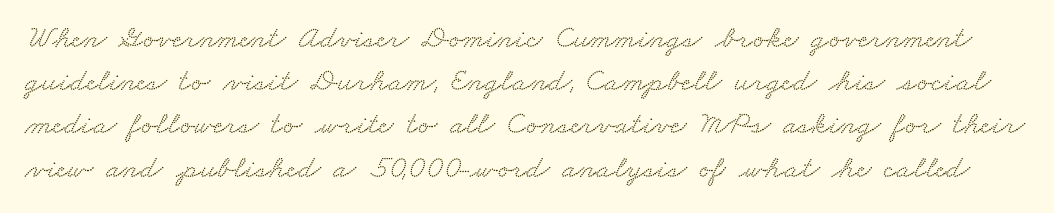
Q: Is the text underlined? A: No.
Q: Is the spacing between letters normal or unusually wide? A: Normal.
Q: Is the spacing between lines tight, normal or loose? A: Normal.
Q: Width (condensed, normal, or wide)? A: Wide.
Q: Stroke contrast? A: Low.
Q: x-height? A: Small.
Q: Monospaced? A: No.
